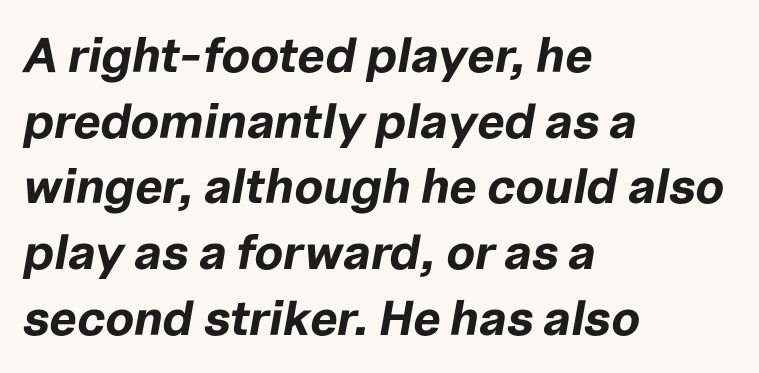
Q: Is the text bold? A: Yes.
Q: Is the text italic (slanted)? A: Yes, it leans right by about 10 degrees.
Q: Is the text underlined? A: No.
Q: How is the paragraph aligned? A: Left-aligned.
Q: Is the spacing between letters normal or unusually wide? A: Normal.
Q: Is the spacing between lines tight, normal or loose? A: Normal.
Q: Width (condensed, normal, or wide)? A: Normal.
Q: Stroke contrast? A: Low.
Q: x-height? A: Medium.
Q: Monospaced? A: No.
